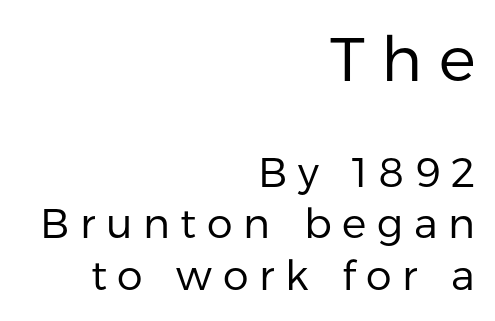
Top chunk: large. Bottom chunk: small. Spacing between characters has been opened up far beyond the box default. Is there any slant? The stems are plumb. Plain, unruled lines of type.
